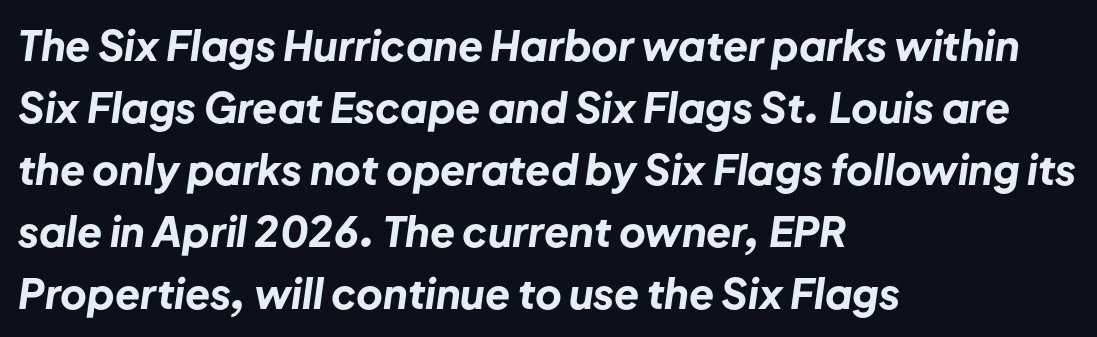
The image shows 41 px bold type, italic (leaning right); set left-aligned, normal line spacing (1.51x), normal letter spacing, not underlined; low stroke contrast and a medium x-height.
